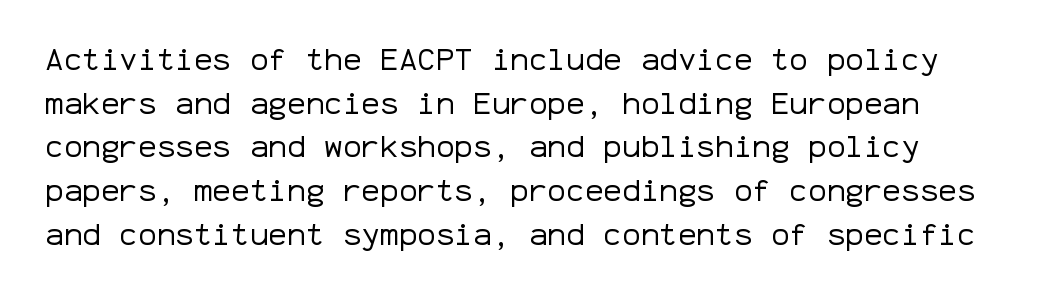
Q: Is the text bold? A: No.
Q: Is the text italic (slanted)? A: No, it is upright.
Q: Is the typeface a serif or a sans-serif typeface? A: Sans-serif.
Q: Is the text underlined? A: No.
Q: Is the spacing between letters normal or unusually wide? A: Normal.
Q: Is the spacing between lines tight, normal or loose? A: Normal.
Q: Width (condensed, normal, or wide)? A: Normal.
Q: Stroke contrast? A: Low.
Q: x-height? A: Medium.
Q: Monospaced? A: Yes.
